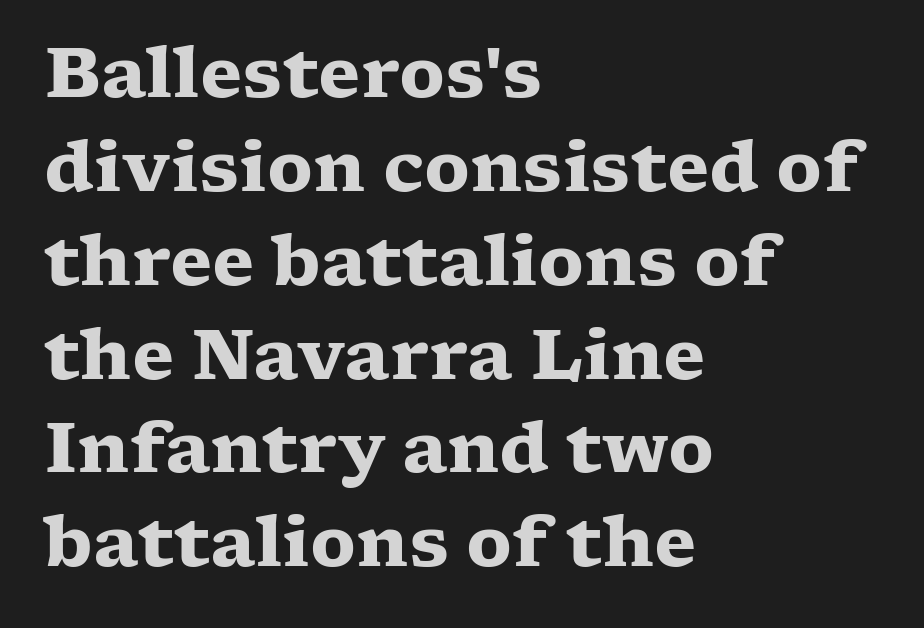
Note the varied advance widths — an 'i' is clearly narrower than an 'm'. There is no visible air inserted between adjacent glyphs. The letters stand upright; this is a roman face. The characters look thick and weighty, a clear bold. The line-height multiplier appears to be the usual default. No word sits above an underline.
